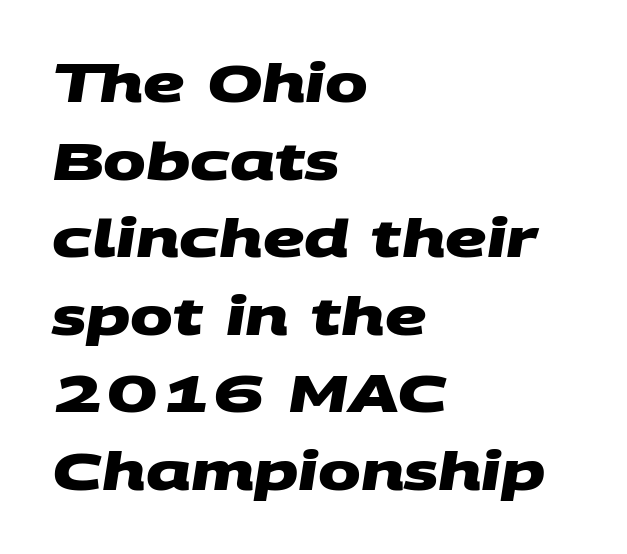
The image shows 51 px heavy, wide sans-serif type; set left-aligned, normal line spacing (1.52x), normal letter spacing, not underlined; medium stroke contrast and a large x-height.
